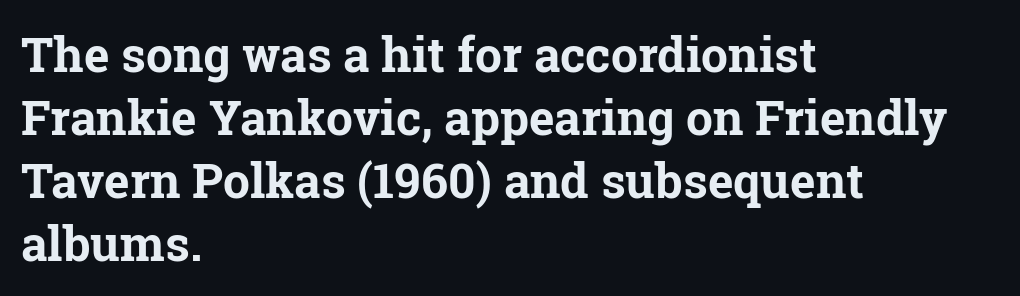
The image shows 48 px bold serif type, upright; set left-aligned, normal line spacing (1.31x), normal letter spacing, not underlined; low stroke contrast and a medium x-height.
